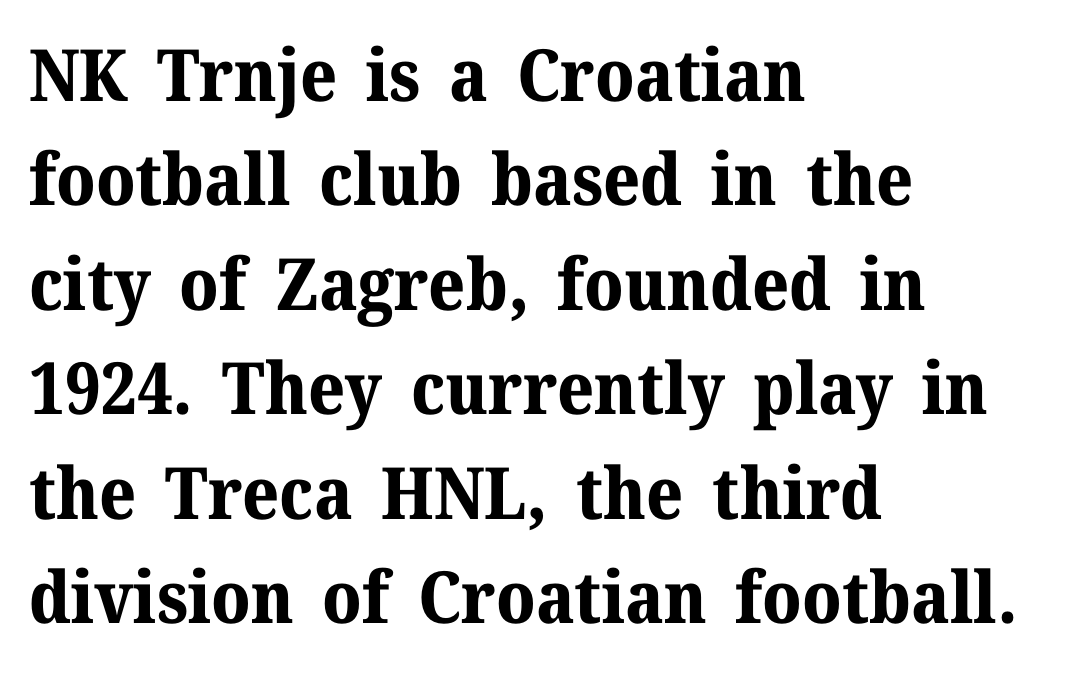
Q: Is the text bold? A: Yes.
Q: Is the text italic (slanted)? A: No, it is upright.
Q: Is the typeface a serif or a sans-serif typeface? A: Serif.
Q: Is the text underlined? A: No.
Q: How is the paragraph aligned? A: Left-aligned.
Q: Is the spacing between letters normal or unusually wide? A: Normal.
Q: Is the spacing between lines tight, normal or loose? A: Normal.
Q: Width (condensed, normal, or wide)? A: Normal.
Q: Stroke contrast? A: Medium.
Q: x-height? A: Medium.
Q: Monospaced? A: No.
